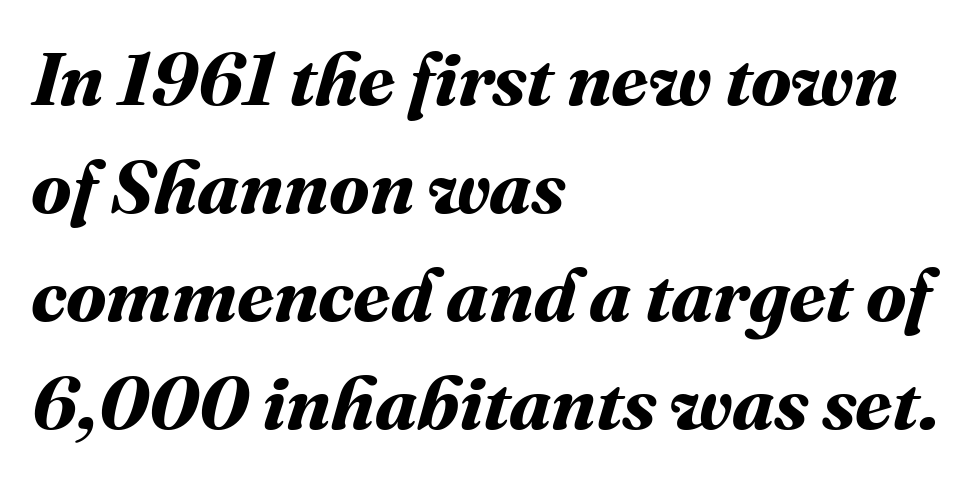
The face used here is proportionally spaced, like ordinary book or web type. Thick stems and heavy bowls — unmistakably bold. Baseline-to-baseline distance is the conventional proportion of letter height. The text block is weighted toward the left margin, trailing off unevenly rightward. Has an underline been added? It has not.
